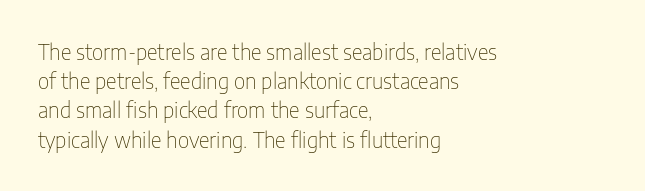
Tracking here is standard; glyphs follow each other at the usual distance. Heft: none added — not bold. These lines are set flush left with a ragged right edge. The letters stand straight up with perfectly vertical stems. Has an underline been added? It has not.
